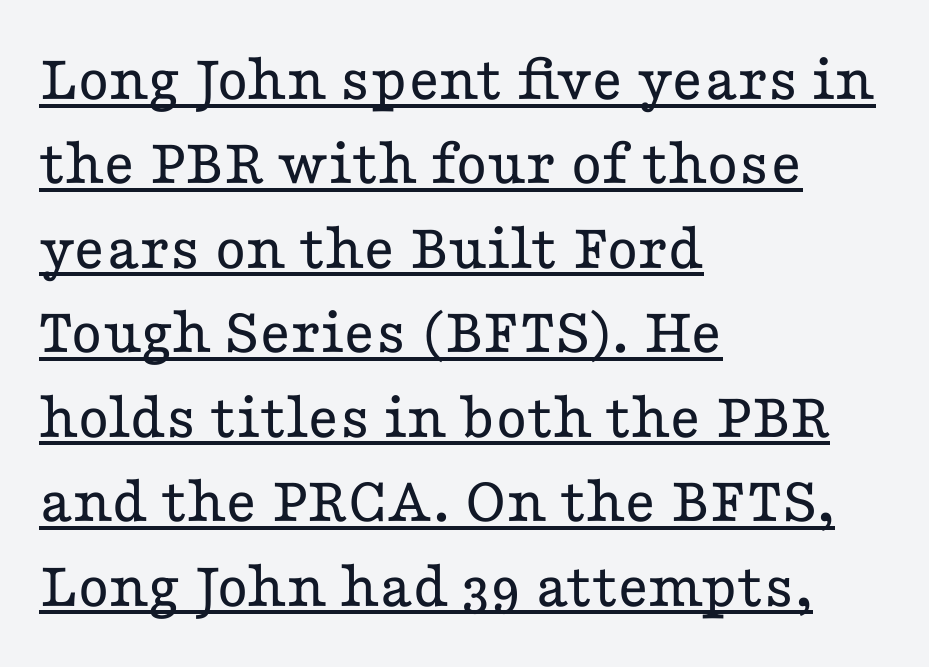
Looks like regular typesetting: each glyph gets only the width it needs. The axis of the letterforms is exactly vertical. Is there much room between lines? A standard amount, neither cramped nor airy. Does extra space separate the letters? No, they use regular spacing. Caption: multi-line text, flush left, ragged right.
